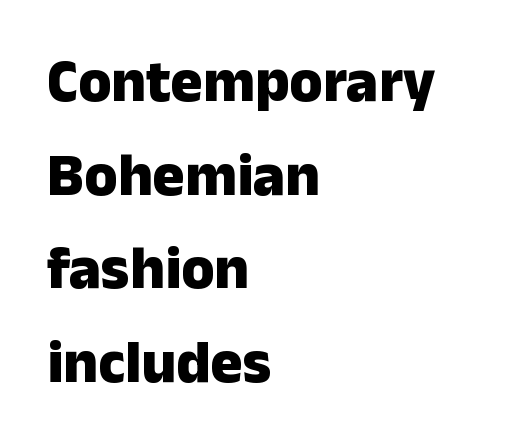
{"serif": "no", "italic": "no", "bold": "yes", "weight": "heavy", "width": "normal", "stroke_contrast": "low", "x_height": "medium", "monospaced": "no", "underline": "no", "align": "left", "line_spacing": "normal", "line_spacing_ratio": 1.56, "letter_spacing": "normal", "letter_spacing_em": 0.0, "glyph_px": 60}
